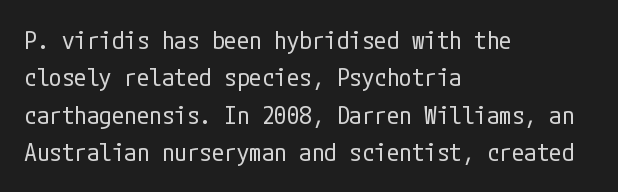
In CSS terms this would be text-align: left. Descenders are the only things crossing below the line. One glance says typical: line gaps are just what's usual. This is the regular roman posture of the typeface.
